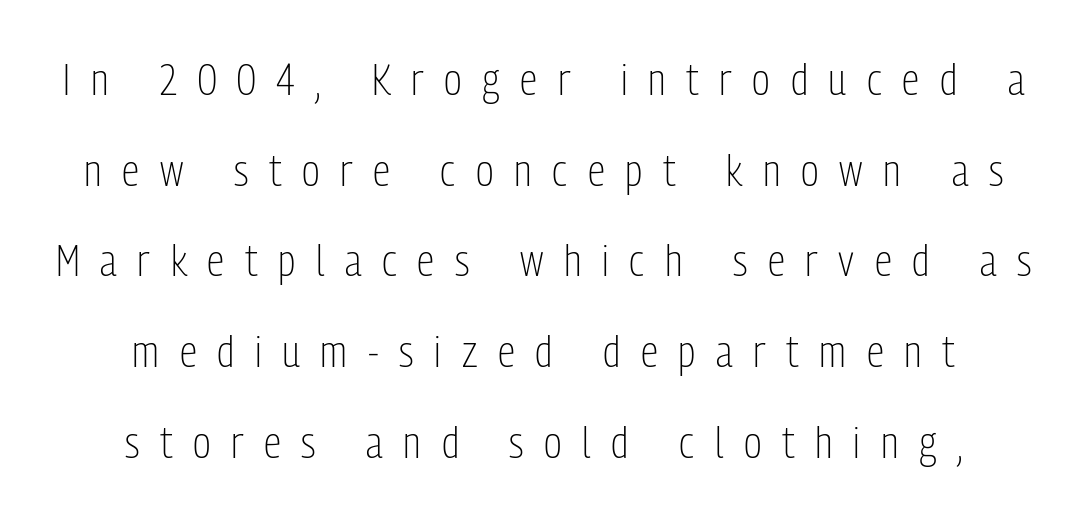
The image shows 44 px light, condensed sans-serif type, upright; set loose line spacing (2.06x), unusually wide letter spacing (+0.47 em), not underlined; low stroke contrast and a medium x-height.
